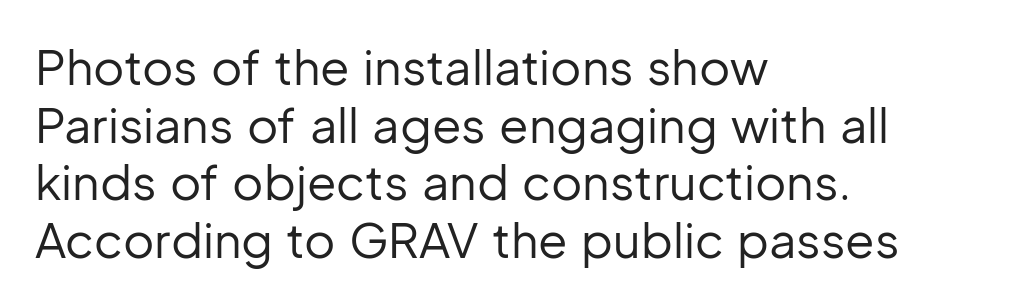
Q: Is the text bold? A: No.
Q: Is the text italic (slanted)? A: No, it is upright.
Q: Is the typeface a serif or a sans-serif typeface? A: Sans-serif.
Q: Is the text underlined? A: No.
Q: How is the paragraph aligned? A: Left-aligned.
Q: Is the spacing between letters normal or unusually wide? A: Normal.
Q: Width (condensed, normal, or wide)? A: Normal.
Q: Stroke contrast? A: Low.
Q: x-height? A: Medium.
Q: Monospaced? A: No.
